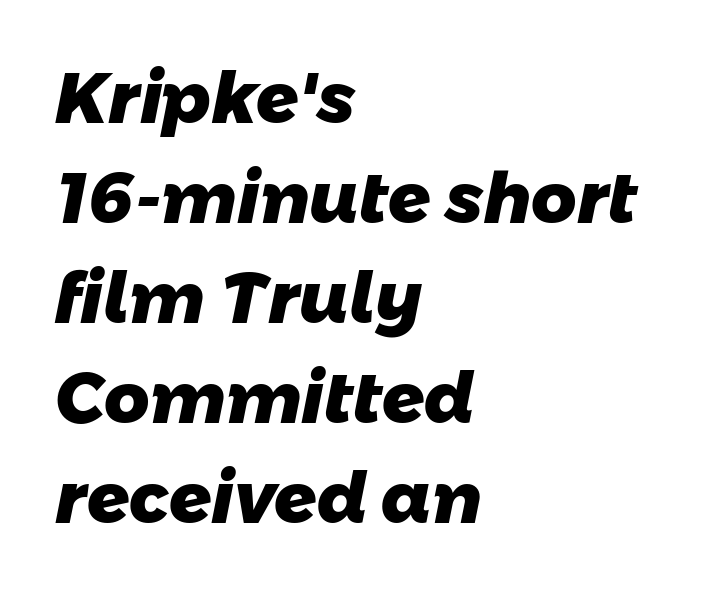
Q: Is the text bold? A: Yes.
Q: Is the typeface a serif or a sans-serif typeface? A: Sans-serif.
Q: Is the text underlined? A: No.
Q: How is the paragraph aligned? A: Left-aligned.
Q: Is the spacing between letters normal or unusually wide? A: Normal.
Q: Is the spacing between lines tight, normal or loose? A: Normal.
Q: Width (condensed, normal, or wide)? A: Normal.
Q: Stroke contrast? A: Low.
Q: x-height? A: Medium.
Q: Monospaced? A: No.
